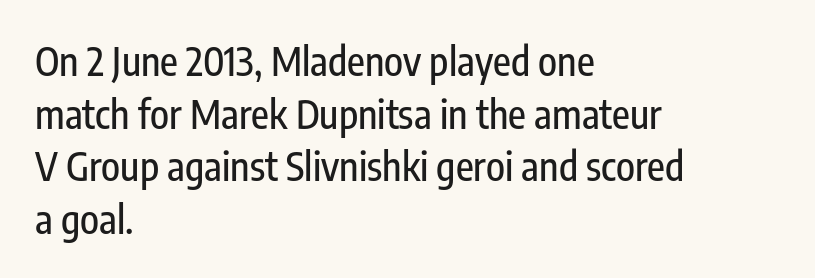
Short and long lines alike share a common starting point at left. The gaps between neighbouring characters are ordinary and unremarkable. A sans-serif font was chosen for this passage. Honestly, there is no underline to notice here at all. Varying glyph widths throughout — classic text-font behaviour. Whoever set this chose a conventional vertical rhythm.
